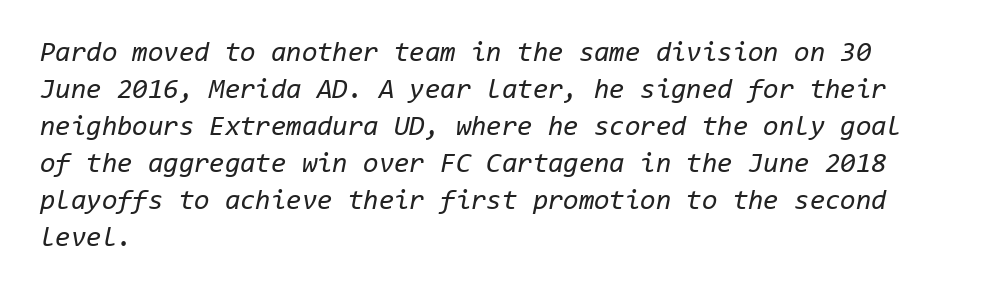
{"italic": "yes", "lean": "right", "slant_degrees": 11, "bold": "no", "weight": "regular", "width": "normal", "stroke_contrast": "low", "x_height": "medium", "monospaced": "yes", "underline": "no", "align": "left", "line_spacing": "normal", "line_spacing_ratio": 1.32, "letter_spacing": "normal", "letter_spacing_em": 0.0, "glyph_px": 28}
